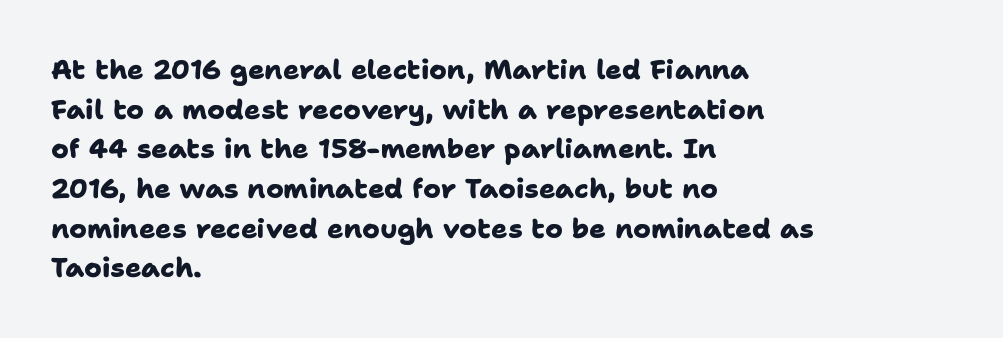
{"bold": "yes", "underline": "no", "align": "left", "line_spacing": "normal", "line_spacing_ratio": 1.47, "letter_spacing": "normal", "letter_spacing_em": 0.0, "glyph_px": 27}
